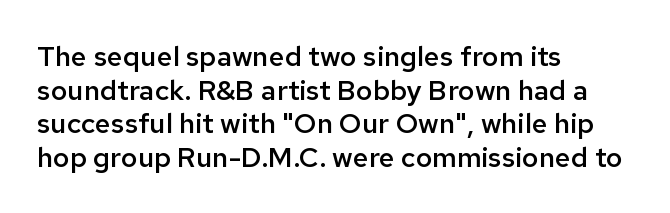
Quick note: underline off. Honestly, the letter spacing is just normal — you wouldn't notice it. The letters stand straight up with perfectly vertical stems. Each glyph is drawn with semibold strokes, heavier than normal yet not fully bold. The typeface chosen for these lines omits serifs. The setting favours the left margin, as ordinary paragraphs usually do.
